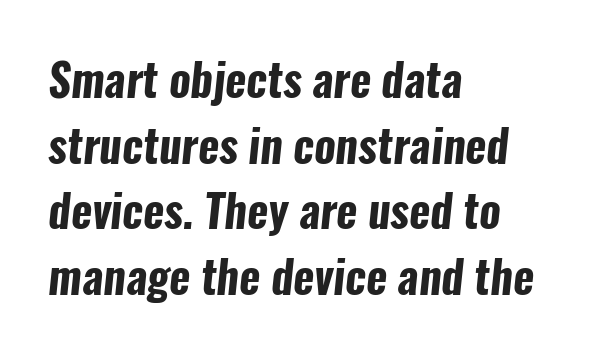
Q: Is the text bold? A: Yes.
Q: Is the typeface a serif or a sans-serif typeface? A: Sans-serif.
Q: Is the text underlined? A: No.
Q: How is the paragraph aligned? A: Left-aligned.
Q: Is the spacing between letters normal or unusually wide? A: Normal.
Q: Is the spacing between lines tight, normal or loose? A: Normal.
Q: Width (condensed, normal, or wide)? A: Condensed.
Q: Stroke contrast? A: Low.
Q: x-height? A: Medium.
Q: Monospaced? A: No.
